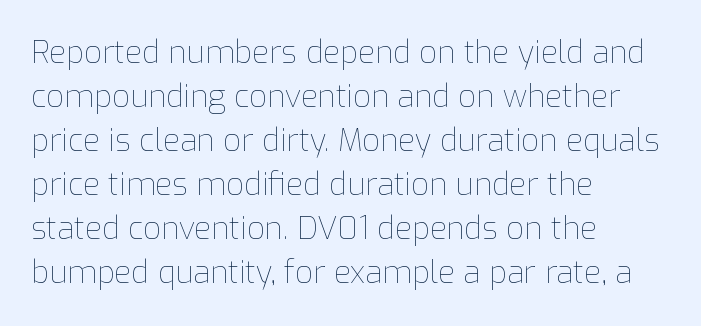
{"italic": "no", "bold": "no", "weight": "thin", "width": "normal", "stroke_contrast": "low", "x_height": "medium", "monospaced": "no", "underline": "no", "align": "left", "line_spacing": "normal", "line_spacing_ratio": 1.42, "letter_spacing": "normal", "letter_spacing_em": 0.0, "glyph_px": 31}
